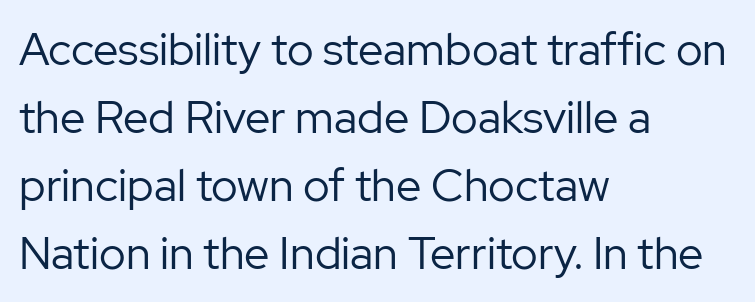
Quick note: underline off. Whoever set this chose a conventional vertical rhythm. The strokes carry an ordinary text weight at most. Visually the block forms a straight wall on the left and a jagged coastline on the right.
